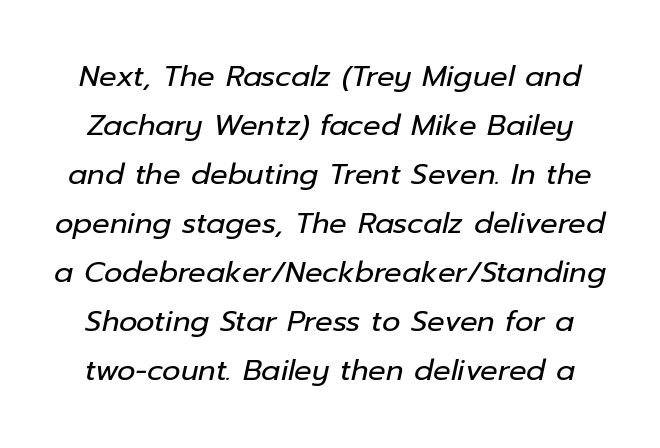
Q: Is the text bold? A: No.
Q: Is the text italic (slanted)? A: Yes, it leans right by about 12 degrees.
Q: Is the text underlined? A: No.
Q: Is the spacing between letters normal or unusually wide? A: Normal.
Q: Is the spacing between lines tight, normal or loose? A: Normal.
Q: Width (condensed, normal, or wide)? A: Normal.
Q: Stroke contrast? A: Low.
Q: x-height? A: Medium.
Q: Monospaced? A: No.
